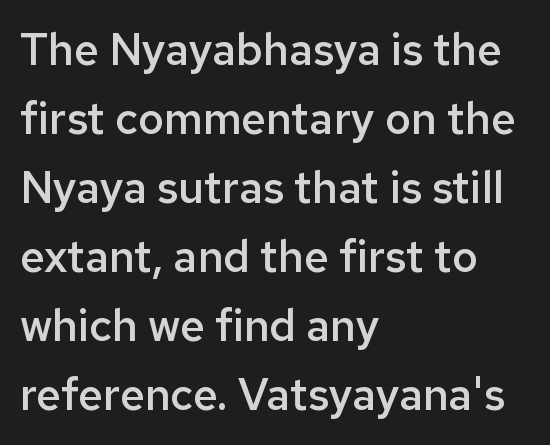
Rows of type keep a routine distance in the vertical direction. Just letters on the line, the space beneath them empty. Words appear dense and cohesive because spacing is normal. The lettering stays uniformly vertical, giving the passage a roman look. The passage shown is semibold, sitting just below true bold.
